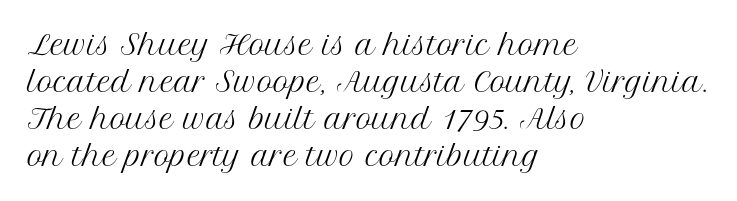
{"bold": "no", "underline": "no", "align": "left", "line_spacing": "normal", "line_spacing_ratio": 1.37, "letter_spacing": "normal", "letter_spacing_em": 0.0, "glyph_px": 27}
